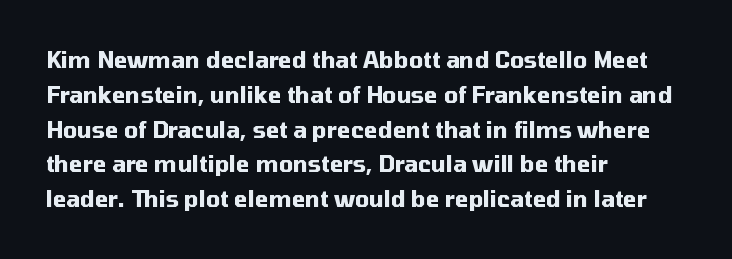
The image shows 22 px bold type, upright; set left-aligned, normal line spacing (1.58x), normal letter spacing, not underlined.
